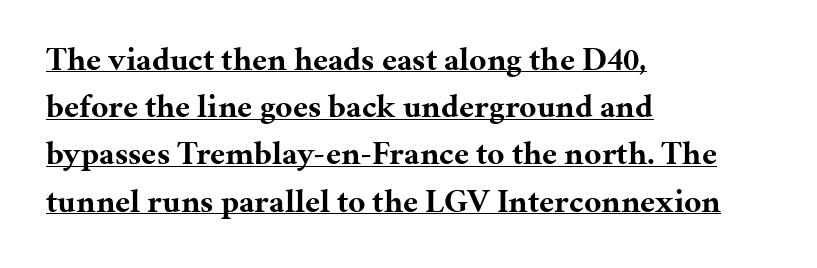
The sample's only ornament is a line tracing under the words. The letters are bold, with thick, heavy strokes. The rendering anchors every line to the left-hand side. These lines keep a tight, regular rhythm from letter to letter.
